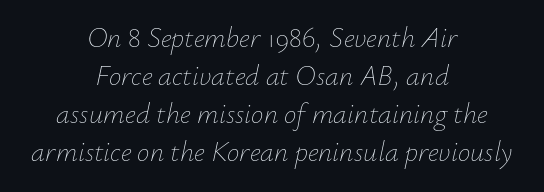
{"italic": "yes", "lean": "right", "slant_degrees": 12, "bold": "no", "weight": "thin", "width": "normal", "stroke_contrast": "low", "x_height": "small", "monospaced": "no", "underline": "no", "align": "center", "line_spacing": "normal", "line_spacing_ratio": 1.36, "letter_spacing": "normal", "letter_spacing_em": 0.0, "glyph_px": 28}
